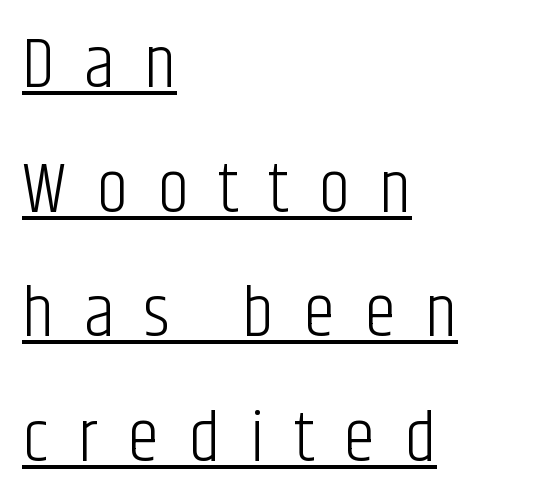
The image shows 72 px light, condensed sans-serif type, upright; set left-aligned, line spacing 1.73x, unusually wide letter spacing (+0.41 em), underlined; low stroke contrast and a large x-height.
